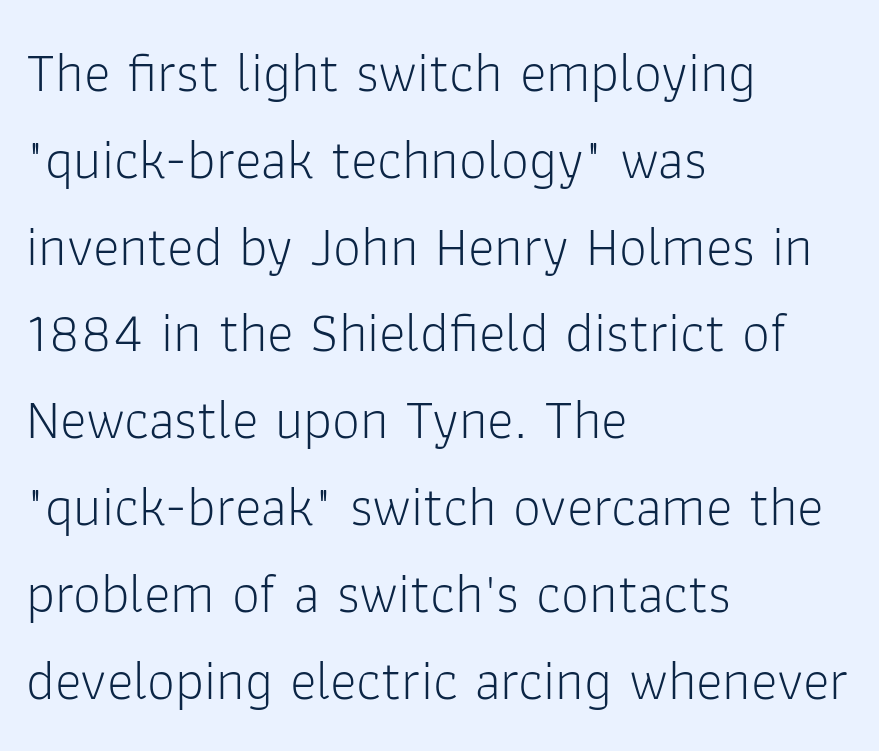
Q: Is the text bold? A: No.
Q: Is the text italic (slanted)? A: No, it is upright.
Q: Is the typeface a serif or a sans-serif typeface? A: Sans-serif.
Q: Is the text underlined? A: No.
Q: How is the paragraph aligned? A: Left-aligned.
Q: Is the spacing between letters normal or unusually wide? A: Normal.
Q: Is the spacing between lines tight, normal or loose? A: Normal.
Q: Width (condensed, normal, or wide)? A: Normal.
Q: Stroke contrast? A: Low.
Q: x-height? A: Medium.
Q: Monospaced? A: No.
